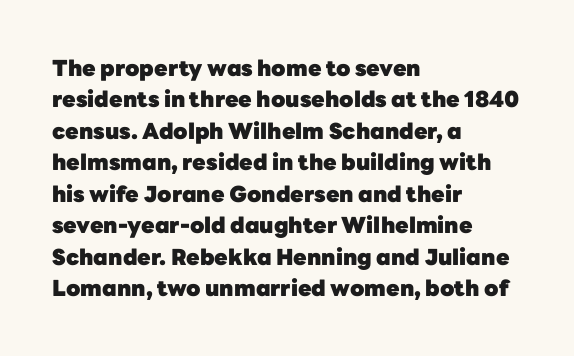
{"italic": "no", "bold": "yes", "underline": "no", "align": "left", "line_spacing": "normal", "line_spacing_ratio": 1.43, "letter_spacing": "normal", "letter_spacing_em": 0.0, "glyph_px": 22}
